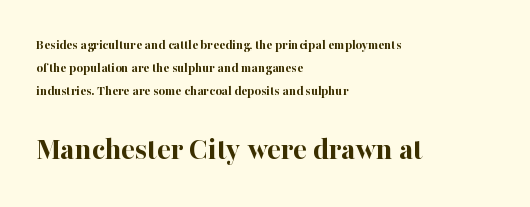
{"serif": "yes", "italic": "no", "bold": "yes", "weight": "bold", "width": "normal", "stroke_contrast": "high", "x_height": "medium", "monospaced": "no", "underline": "no", "align": "left", "line_spacing": "normal", "line_spacing_ratio": 1.64, "letter_spacing": "normal", "letter_spacing_em": 0.0, "larger_block": "second", "size_ratio": 2.29, "glyph_px": 32}
